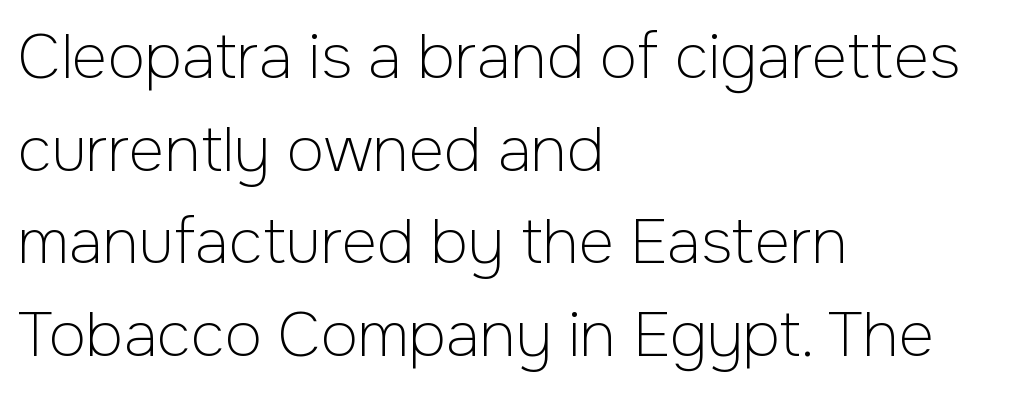
The image shows 61 px light sans-serif type, upright; set left-aligned, normal line spacing (1.52x), normal letter spacing, not underlined; low stroke contrast and a medium x-height.
